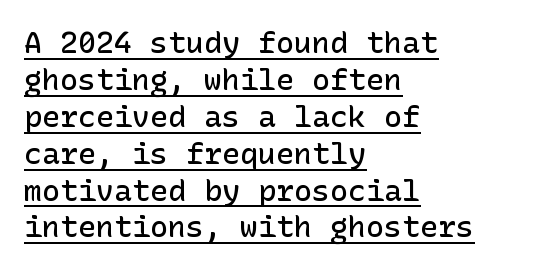
Q: Is the text bold? A: Semi-bold.
Q: Is the text italic (slanted)? A: No, it is upright.
Q: Is the typeface a serif or a sans-serif typeface? A: Sans-serif.
Q: Is the text underlined? A: Yes.
Q: How is the paragraph aligned? A: Left-aligned.
Q: Is the spacing between letters normal or unusually wide? A: Normal.
Q: Width (condensed, normal, or wide)? A: Normal.
Q: Stroke contrast? A: Low.
Q: x-height? A: Medium.
